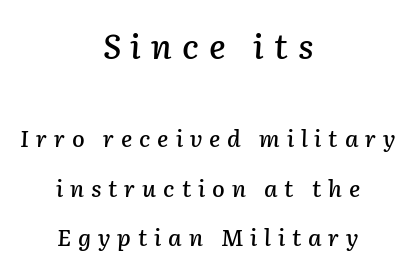
{"italic": "yes", "lean": "right", "slant_degrees": 2, "width": "normal", "stroke_contrast": "low", "x_height": "medium", "monospaced": "no", "underline": "no", "align": "center", "line_spacing": "loose", "line_spacing_ratio": 2.15, "letter_spacing": "wide", "letter_spacing_em": 0.3, "larger_block": "first", "size_ratio": 1.48, "glyph_px": 34}
